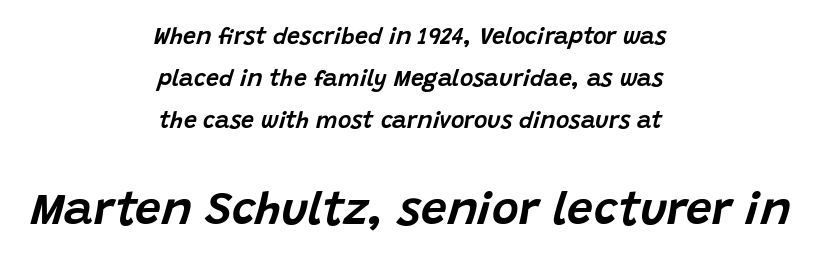
The image shows 46 px text type, italic (leaning right); set centered, line spacing 1.83x, normal letter spacing, not underlined; the second (bottom) block is 2.0x larger; low stroke contrast and a large x-height.
